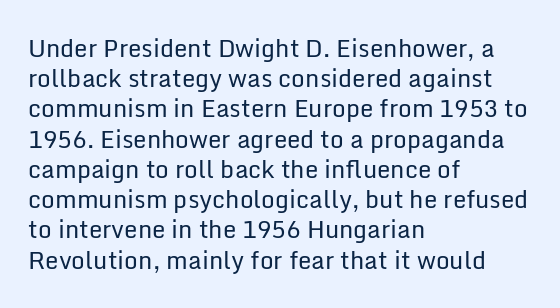
Q: Is the text bold? A: No.
Q: Is the text italic (slanted)? A: No, it is upright.
Q: Is the text underlined? A: No.
Q: How is the paragraph aligned? A: Left-aligned.
Q: Is the spacing between letters normal or unusually wide? A: Normal.
Q: Is the spacing between lines tight, normal or loose? A: Normal.
